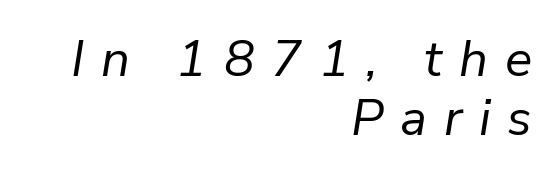
Q: Is the text bold? A: No.
Q: Is the text italic (slanted)? A: Yes, it leans right by about 9 degrees.
Q: Is the text underlined? A: No.
Q: How is the paragraph aligned? A: Right-aligned.
Q: Is the spacing between letters normal or unusually wide? A: Unusually wide.
Q: Is the spacing between lines tight, normal or loose? A: Tight.
Q: Width (condensed, normal, or wide)? A: Normal.
Q: Stroke contrast? A: Low.
Q: x-height? A: Medium.
Q: Monospaced? A: No.
